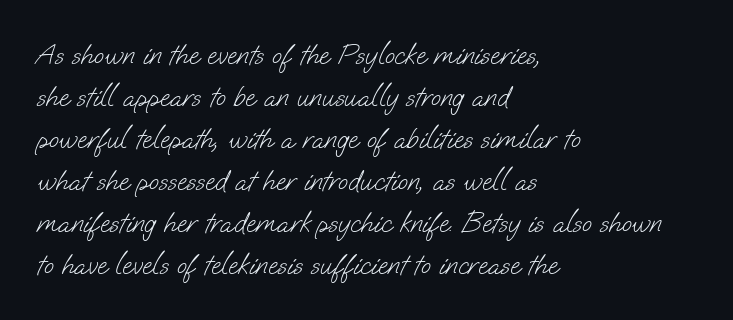
The image shows 29 px light sans-serif type; set left-aligned, normal line spacing (1.45x), normal letter spacing, not underlined; low stroke contrast and a small x-height.
